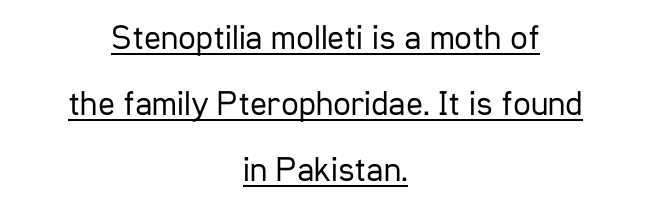
{"serif": "no", "italic": "no", "bold": "no", "weight": "regular", "width": "condensed", "stroke_contrast": "low", "x_height": "medium", "monospaced": "no", "underline": "yes", "align": "center", "line_spacing_ratio": 1.89, "letter_spacing": "normal", "letter_spacing_em": 0.0, "glyph_px": 35}
